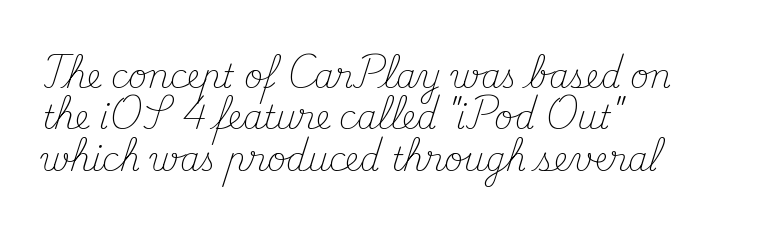
Q: Is the text bold? A: No.
Q: Is the text italic (slanted)? A: Yes.
Q: Is the typeface a serif or a sans-serif typeface? A: Serif.
Q: Is the text underlined? A: No.
Q: How is the paragraph aligned? A: Left-aligned.
Q: Is the spacing between letters normal or unusually wide? A: Normal.
Q: Is the spacing between lines tight, normal or loose? A: Normal.
Q: Width (condensed, normal, or wide)? A: Normal.
Q: Stroke contrast? A: Medium.
Q: x-height? A: Small.
Q: Monospaced? A: No.
